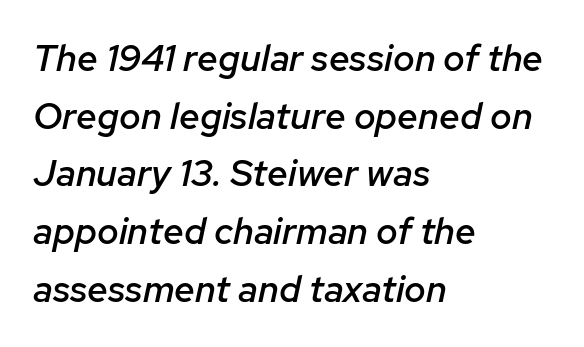
{"italic": "yes", "lean": "right", "slant_degrees": 12, "bold": "semi", "weight": "semibold", "width": "normal", "stroke_contrast": "low", "x_height": "medium", "monospaced": "no", "underline": "no", "align": "left", "line_spacing": "normal", "line_spacing_ratio": 1.56, "letter_spacing": "normal", "letter_spacing_em": 0.0, "glyph_px": 37}
